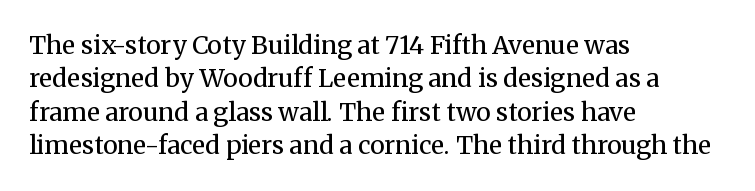
The image shows 25 px text type, upright; set left-aligned, normal line spacing (1.34x), normal letter spacing, not underlined.
